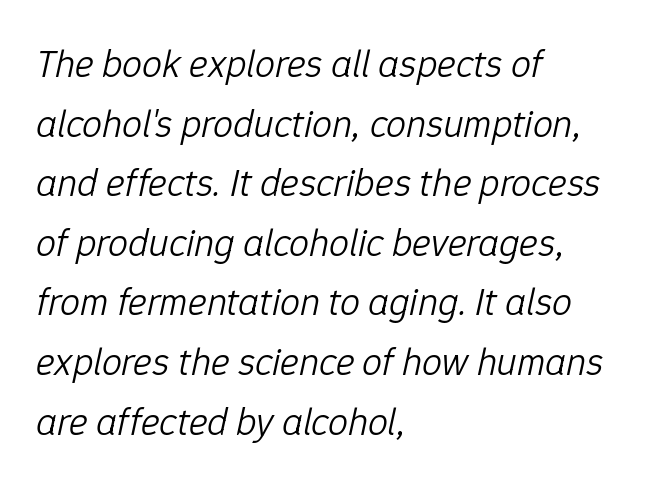
Each new line begins a customary step beneath the previous one. The letters advance in unequal steps, a hallmark of proportional type. No letter is thick-stroked: the sample isn't bold. The string is rendered with underlining switched off. Is the type slanted? Yes — the strokes lean at a clear angle. The ragged edge is on the right, which tells us the setting is flush left.
